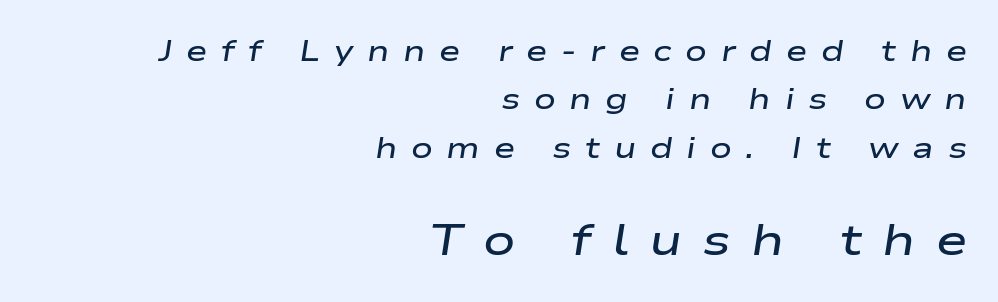
Q: Is the text bold? A: Semi-bold.
Q: Is the text italic (slanted)? A: Yes, it leans right by about 9 degrees.
Q: Is the text underlined? A: No.
Q: How is the paragraph aligned? A: Right-aligned.
Q: Is the spacing between letters normal or unusually wide? A: Unusually wide.
Q: Is the spacing between lines tight, normal or loose? A: Normal.
Q: Which block of text is set in a larger size, the first (top) or the second (bottom)? A: The second (bottom) one.
Q: Width (condensed, normal, or wide)? A: Wide.
Q: Stroke contrast? A: Low.
Q: x-height? A: Medium.
Q: Monospaced? A: No.
